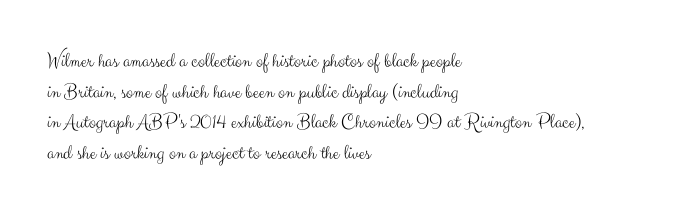
Q: Is the text bold? A: No.
Q: Is the text italic (slanted)? A: Yes.
Q: Is the text underlined? A: No.
Q: How is the paragraph aligned? A: Left-aligned.
Q: Is the spacing between letters normal or unusually wide? A: Normal.
Q: Is the spacing between lines tight, normal or loose? A: Normal.
